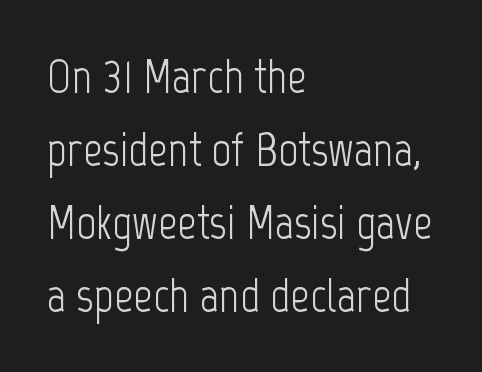
What stands out about the letter spacing? Nothing — it is the standard amount. A classic flush-left, rag-right setting is used for this passage. Check under the words: just untouched page. Type style note: lacks serifs.
